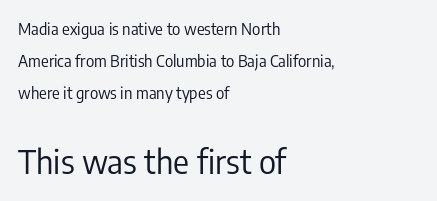
The image shows 33 px regular-weight, condensed sans-serif type, upright; set left-aligned, loose line spacing (2.0x), normal letter spacing, not underlined; the second (bottom) block is 2.06x larger; low stroke contrast and a medium x-height.
